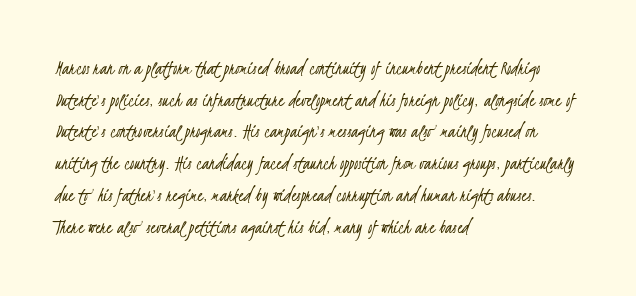
Q: Is the text bold? A: No.
Q: Is the text underlined? A: No.
Q: How is the paragraph aligned? A: Left-aligned.
Q: Is the spacing between letters normal or unusually wide? A: Normal.
Q: Is the spacing between lines tight, normal or loose? A: Normal.
